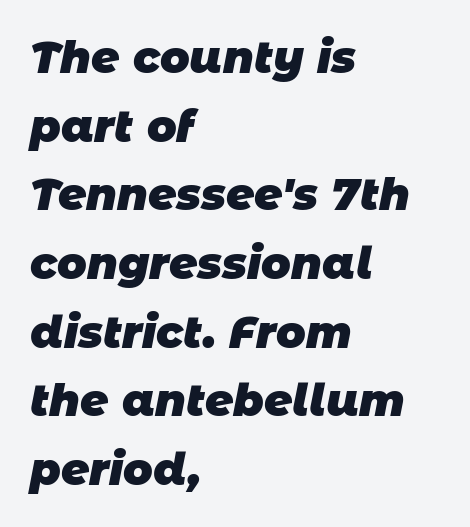
{"serif": "no", "bold": "yes", "weight": "heavy", "width": "normal", "stroke_contrast": "low", "x_height": "large", "monospaced": "no", "underline": "no", "align": "left", "line_spacing": "normal", "line_spacing_ratio": 1.56, "letter_spacing": "normal", "letter_spacing_em": 0.0, "glyph_px": 44}
